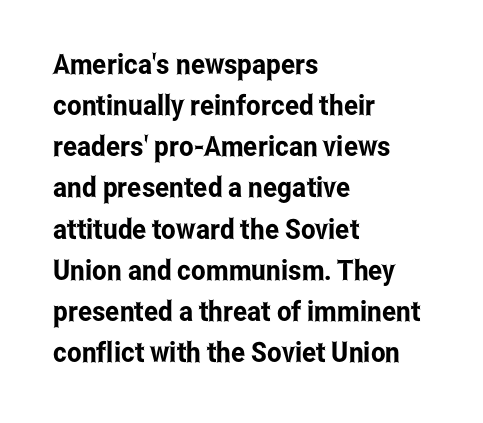
{"serif": "no", "italic": "no", "width": "condensed", "stroke_contrast": "low", "x_height": "medium", "monospaced": "no", "underline": "no", "align": "left", "line_spacing": "normal", "line_spacing_ratio": 1.47, "letter_spacing": "normal", "letter_spacing_em": 0.0, "glyph_px": 28}
